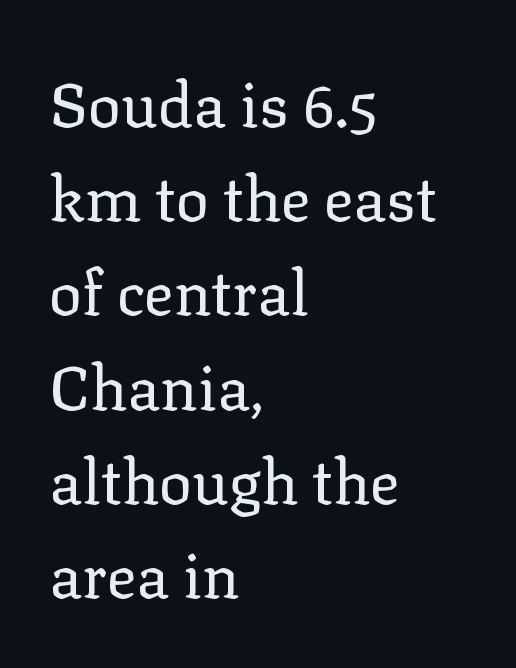
Line spacing here is normal. Think of a printed novel: that variable character pitch is what you see here. Has an underline been added? It has not. What kind of face is this? One with serifs. Line starts are locked; line ends wander. If you drew a line through each stem, it would be perfectly vertical.
